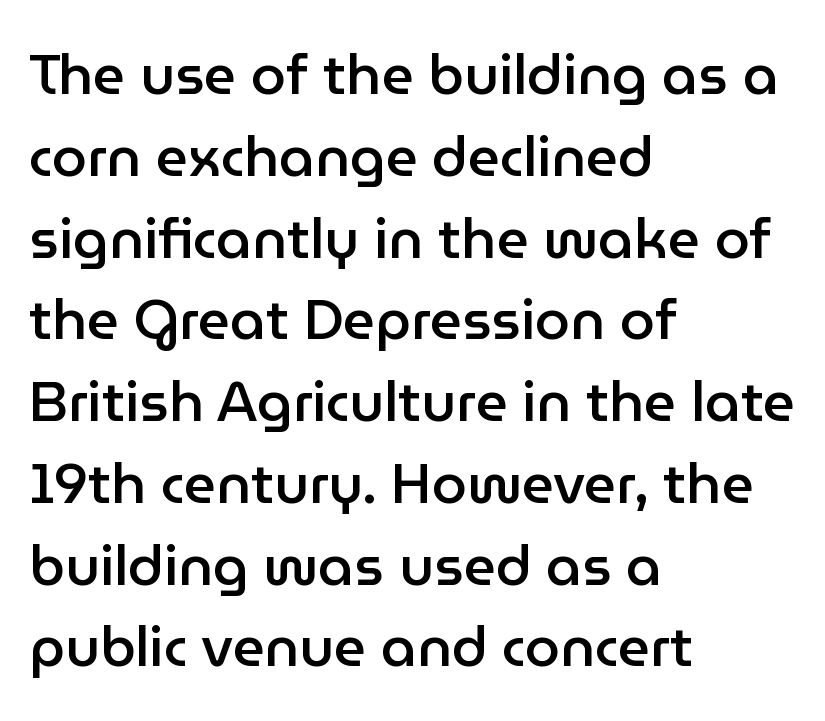
The image shows 56 px semibold sans-serif type, upright; set left-aligned, normal line spacing (1.46x), normal letter spacing, not underlined; low stroke contrast and a medium x-height.
